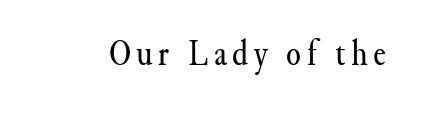
The image shows 38 px regular-weight serif type, upright; set not underlined; medium stroke contrast and a small x-height.
